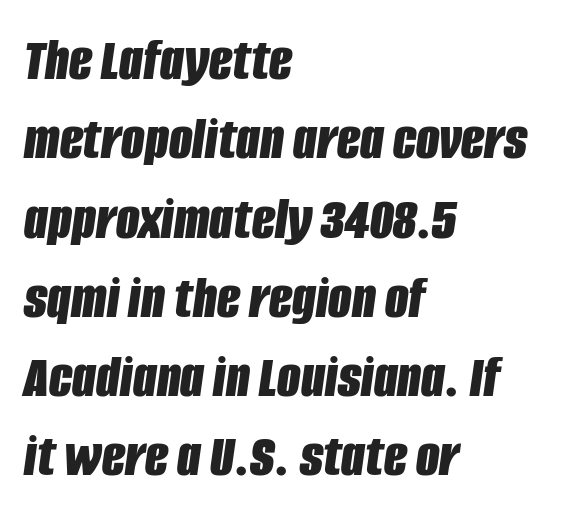
Q: Is the text bold? A: Yes.
Q: Is the text italic (slanted)? A: Yes, it leans right by about 8 degrees.
Q: Is the text underlined? A: No.
Q: How is the paragraph aligned? A: Left-aligned.
Q: Is the spacing between letters normal or unusually wide? A: Normal.
Q: Is the spacing between lines tight, normal or loose? A: Normal.
Q: Width (condensed, normal, or wide)? A: Condensed.
Q: Stroke contrast? A: Low.
Q: x-height? A: Large.
Q: Monospaced? A: No.
